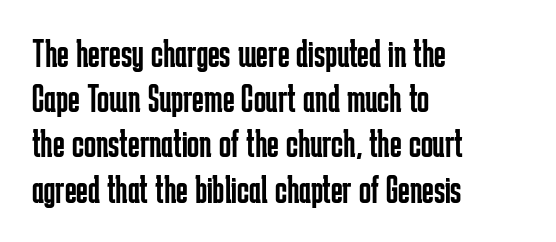
Q: Is the text bold? A: No.
Q: Is the text italic (slanted)? A: No, it is upright.
Q: Is the typeface a serif or a sans-serif typeface? A: Sans-serif.
Q: Is the text underlined? A: No.
Q: How is the paragraph aligned? A: Left-aligned.
Q: Is the spacing between letters normal or unusually wide? A: Normal.
Q: Is the spacing between lines tight, normal or loose? A: Tight.
Q: Width (condensed, normal, or wide)? A: Condensed.
Q: Stroke contrast? A: Low.
Q: x-height? A: Medium.
Q: Monospaced? A: No.
